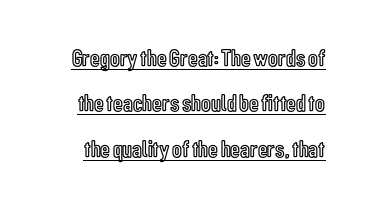
Q: Is the text italic (slanted)? A: No, it is upright.
Q: Is the text underlined? A: Yes.
Q: Is the spacing between letters normal or unusually wide? A: Normal.
